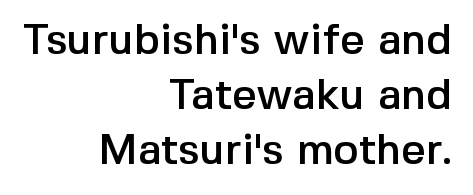
The image shows 43 px sans-serif type, upright; set right-aligned, normal line spacing (1.28x), normal letter spacing, not underlined; a medium x-height.
